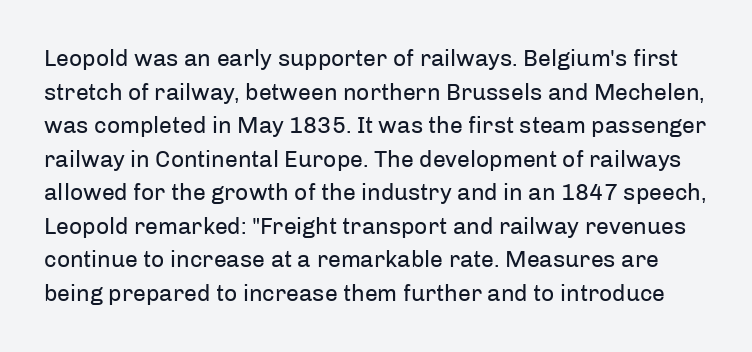
Q: Is the text bold? A: No.
Q: Is the text italic (slanted)? A: No, it is upright.
Q: Is the text underlined? A: No.
Q: Is the spacing between letters normal or unusually wide? A: Normal.
Q: Is the spacing between lines tight, normal or loose? A: Normal.
